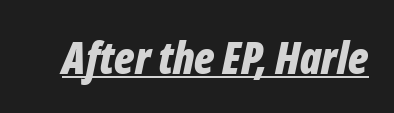
Q: Is the text bold? A: Yes.
Q: Is the text italic (slanted)? A: Yes, it leans right by about 12 degrees.
Q: Is the text underlined? A: Yes.
Q: Is the spacing between letters normal or unusually wide? A: Normal.
Q: Width (condensed, normal, or wide)? A: Condensed.
Q: Stroke contrast? A: Low.
Q: x-height? A: Medium.
Q: Monospaced? A: No.
